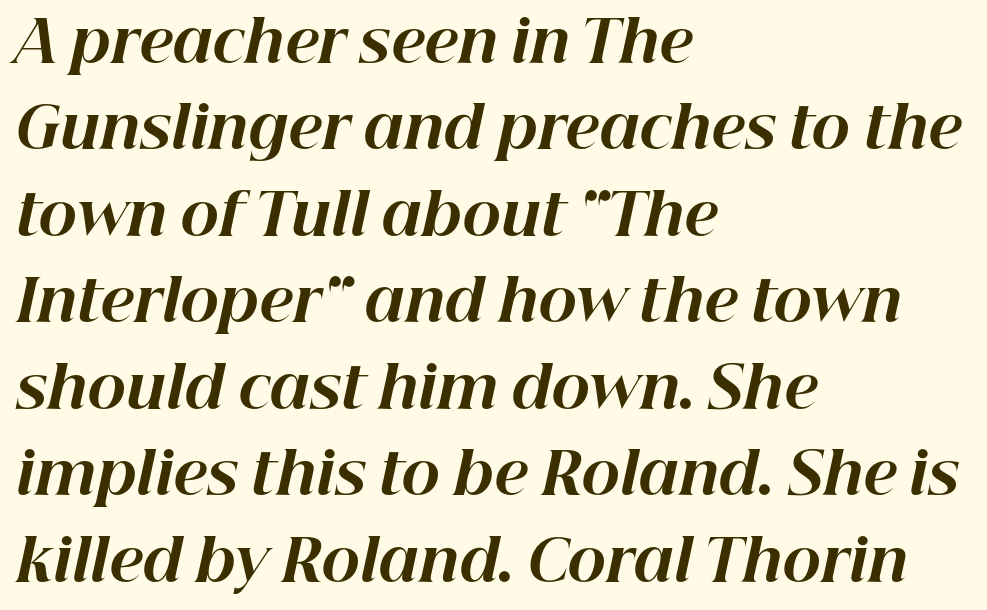
Q: Is the text bold? A: Yes.
Q: Is the text italic (slanted)? A: Yes, it leans right by about 12 degrees.
Q: Is the text underlined? A: No.
Q: How is the paragraph aligned? A: Left-aligned.
Q: Is the spacing between letters normal or unusually wide? A: Normal.
Q: Is the spacing between lines tight, normal or loose? A: Normal.
Q: Width (condensed, normal, or wide)? A: Normal.
Q: Stroke contrast? A: High.
Q: x-height? A: Medium.
Q: Monospaced? A: No.
